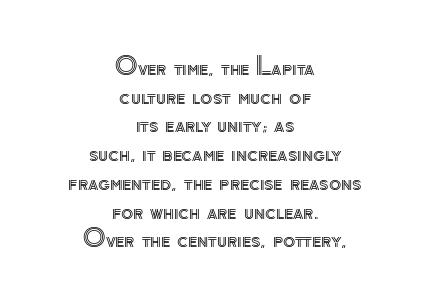
Neither beginnings nor endings align; midpoints do. A typesetter would call this zero additional tracking. Baseline-to-baseline distance is barely more than the letter height. Ascenders rise straight up at ninety degrees.
